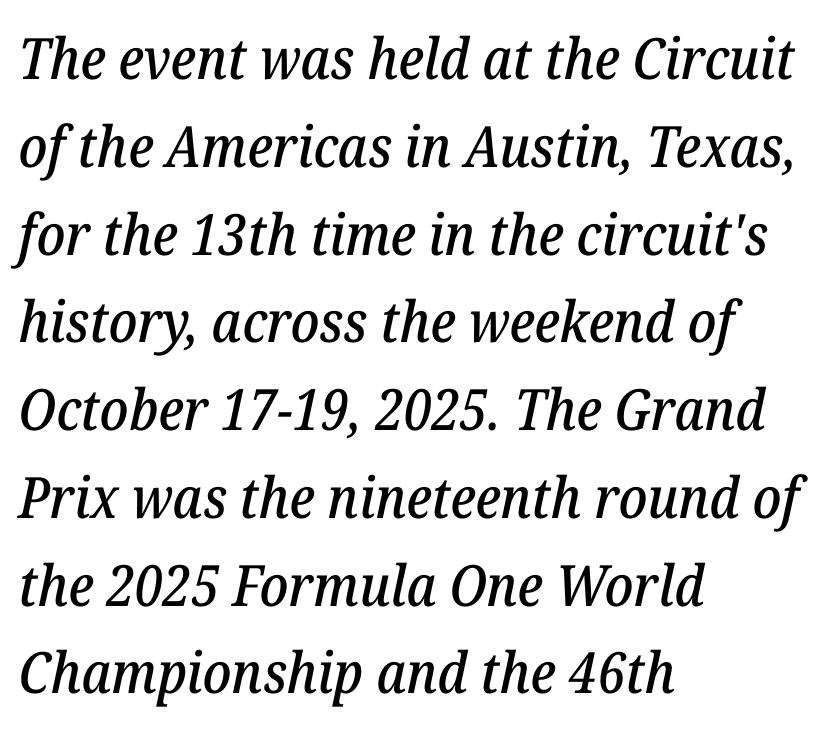
The image shows 57 px serif type, italic (leaning right); set left-aligned, normal line spacing (1.54x), normal letter spacing, not underlined; low stroke contrast and a medium x-height.
